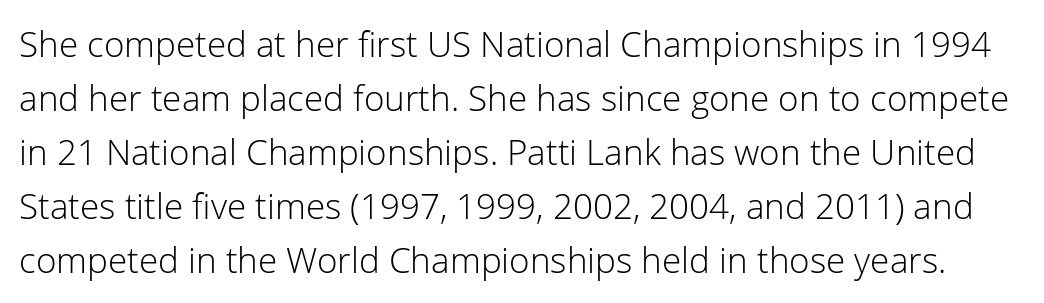
Q: Is the text bold? A: No.
Q: Is the text italic (slanted)? A: No, it is upright.
Q: Is the typeface a serif or a sans-serif typeface? A: Sans-serif.
Q: Is the text underlined? A: No.
Q: Is the spacing between letters normal or unusually wide? A: Normal.
Q: Is the spacing between lines tight, normal or loose? A: Normal.
Q: Width (condensed, normal, or wide)? A: Normal.
Q: Stroke contrast? A: Low.
Q: x-height? A: Medium.
Q: Monospaced? A: No.
